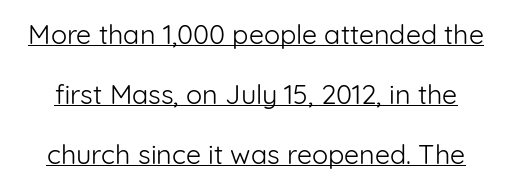
Q: Is the text bold? A: No.
Q: Is the text italic (slanted)? A: No, it is upright.
Q: Is the text underlined? A: Yes.
Q: Is the spacing between letters normal or unusually wide? A: Normal.
Q: Is the spacing between lines tight, normal or loose? A: Loose.
